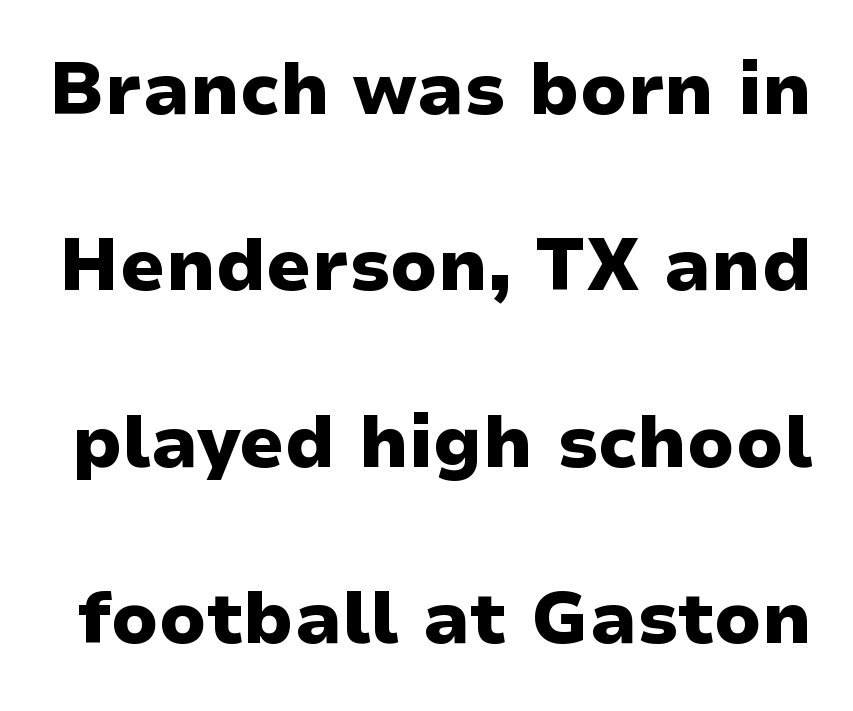
{"serif": "no", "italic": "no", "bold": "yes", "weight": "heavy", "width": "wide", "stroke_contrast": "low", "x_height": "medium", "monospaced": "no", "underline": "no", "line_spacing": "loose", "line_spacing_ratio": 2.45, "letter_spacing": "normal", "letter_spacing_em": 0.0, "glyph_px": 72}
